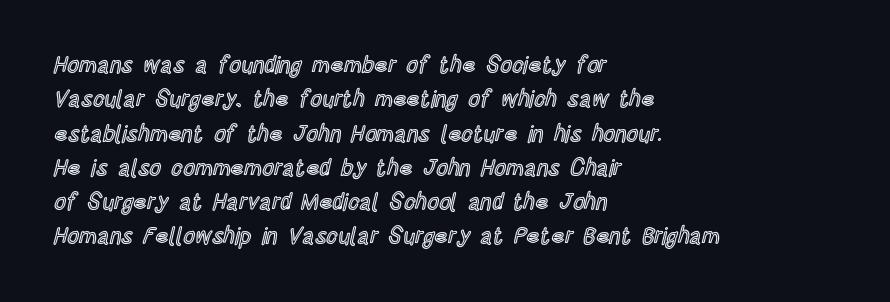
{"underline": "no", "align": "left", "line_spacing": "normal", "line_spacing_ratio": 1.49, "letter_spacing": "normal", "letter_spacing_em": 0.0, "glyph_px": 23}
